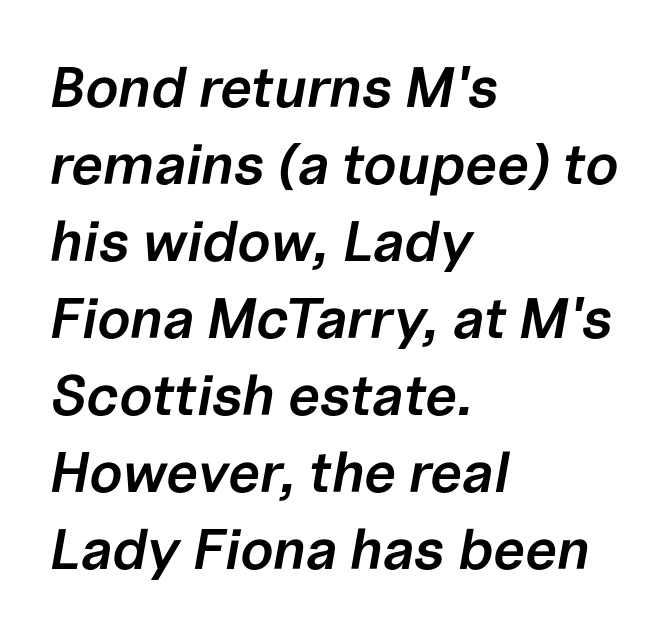
Q: Is the text bold? A: Semi-bold.
Q: Is the text italic (slanted)? A: Yes, it leans right by about 10 degrees.
Q: Is the text underlined? A: No.
Q: How is the paragraph aligned? A: Left-aligned.
Q: Is the spacing between letters normal or unusually wide? A: Normal.
Q: Is the spacing between lines tight, normal or loose? A: Normal.
Q: Width (condensed, normal, or wide)? A: Normal.
Q: Stroke contrast? A: Low.
Q: x-height? A: Medium.
Q: Monospaced? A: No.
